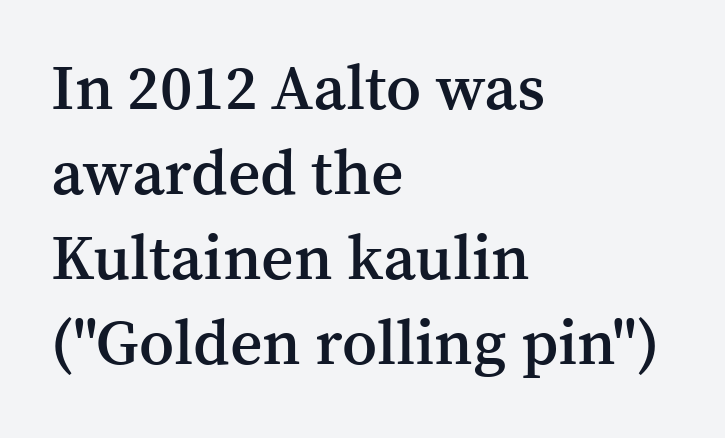
The rendering uses a moderate line-height, typical for paragraphs. Students, this is semibold: more ink than regular, less than bold. Here the designer chose a conventional face with non-uniform glyph widths. The area under the type is left untouched. Quick note: not italic, upright. The type family on display is of the serif kind.
